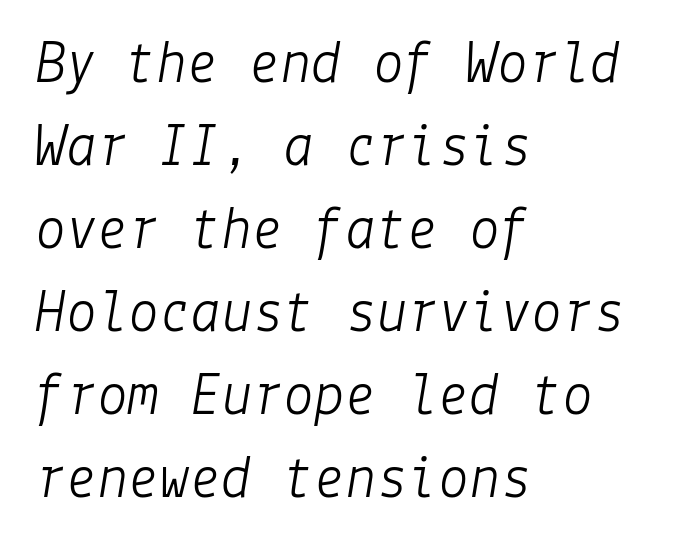
{"italic": "yes", "lean": "right", "slant_degrees": 9, "bold": "no", "weight": "light", "width": "normal", "stroke_contrast": "low", "x_height": "medium", "underline": "no", "align": "left", "line_spacing": "normal", "line_spacing_ratio": 1.34, "letter_spacing": "normal", "letter_spacing_em": 0.0, "glyph_px": 62}
